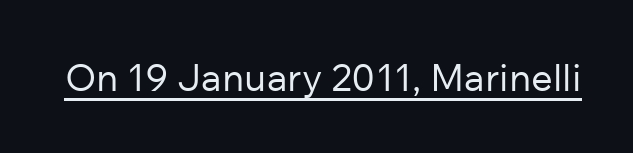
The image shows 38 px regular-weight sans-serif type, upright; set normal letter spacing, underlined; low stroke contrast and a medium x-height.
